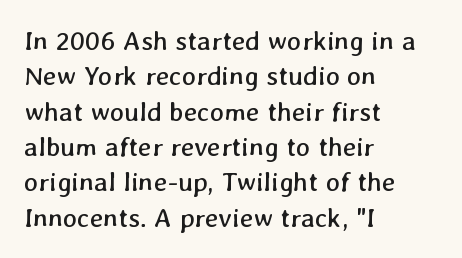
The image shows 27 px text type; set left-aligned, normal line spacing (1.31x), normal letter spacing, not underlined.
